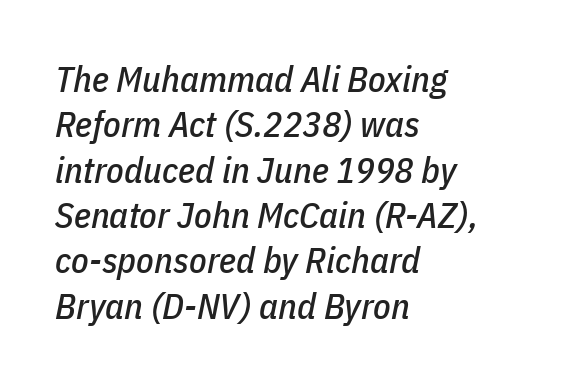
The image shows 36 px condensed type, italic (leaning right); set left-aligned, normal line spacing (1.26x), normal letter spacing, not underlined; low stroke contrast and a medium x-height.
